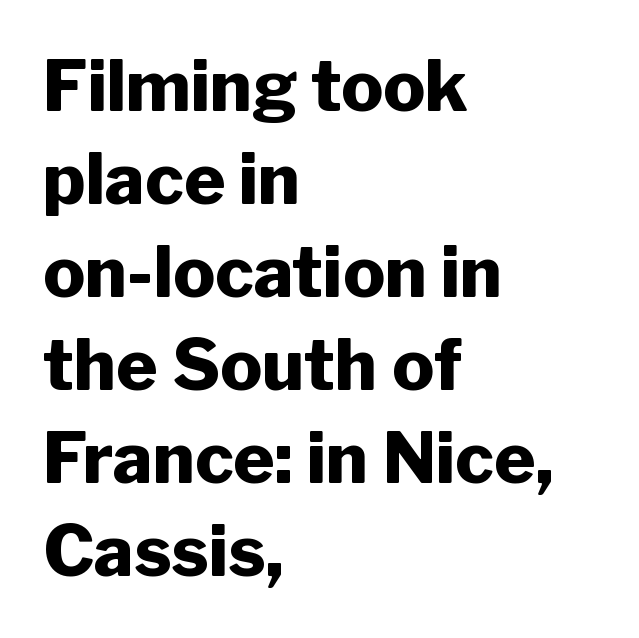
The paragraph shown leans on its left margin. Check the space under the baseline: it is left empty. This is heavy type, rendered in bold. Students, observe: this is what conventionally led text looks like. A typesetter would call this proportional, since set widths differ per character. A typesetter would call this zero additional tracking.
